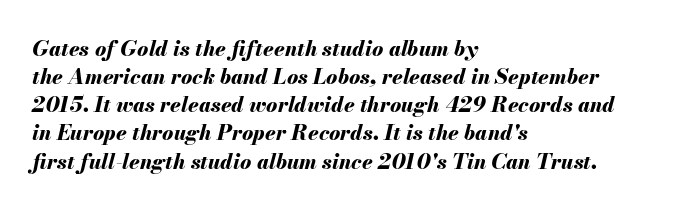
On the weight axis this lands at bold, roughly 700. If you measured baseline to baseline, you'd find a middling distance. The horizontal fit of the characters is conventional and even. Check the space under the baseline: it is left empty. Compared with ordinary roman type, these characters are visibly tilted.
